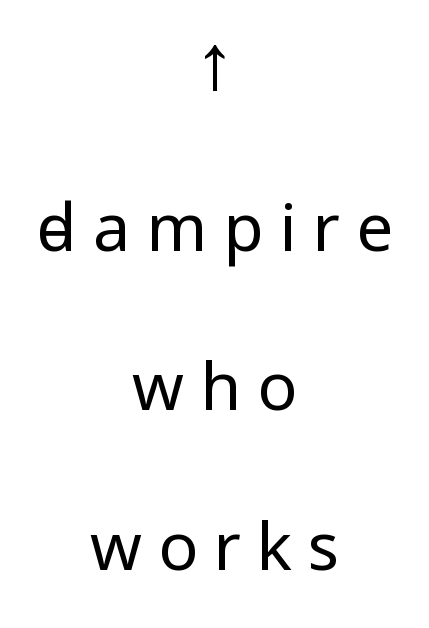
Baseline-to-baseline distance is far greater than the letter height. The passage shown is not bold in any degree. Nobody drew a line under any word here. These lines were composed using upright roman letters. Each letter's strokes conclude bluntly, with no projecting serifs.
